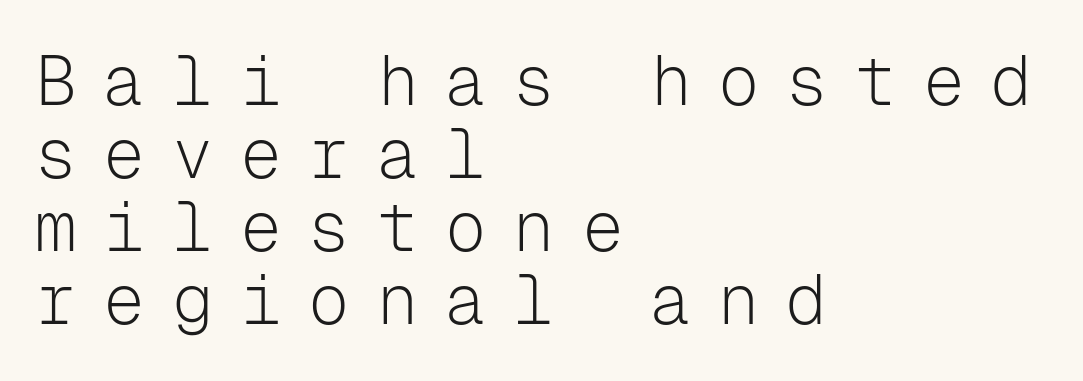
Q: Is the text bold? A: No.
Q: Is the text italic (slanted)? A: No, it is upright.
Q: Is the typeface a serif or a sans-serif typeface? A: Sans-serif.
Q: Is the text underlined? A: No.
Q: How is the paragraph aligned? A: Left-aligned.
Q: Is the spacing between letters normal or unusually wide? A: Unusually wide.
Q: Is the spacing between lines tight, normal or loose? A: Tight.
Q: Width (condensed, normal, or wide)? A: Normal.
Q: Stroke contrast? A: Low.
Q: x-height? A: Medium.
Q: Monospaced? A: Yes.
